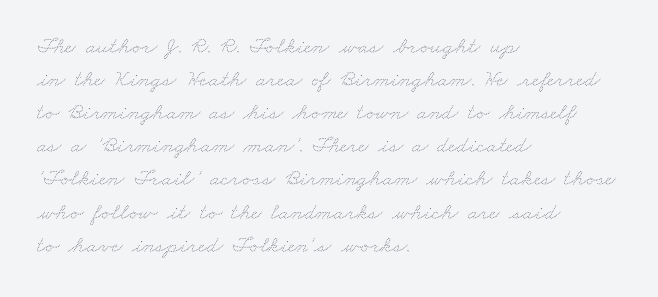
Is the stroke heavy? The answer is a plain regular-or-lighter. A bare baseline throughout the passage. Each line starts at the same left margin while the right side varies. Here the glyphs are tracked normally, forming tight word shapes.
